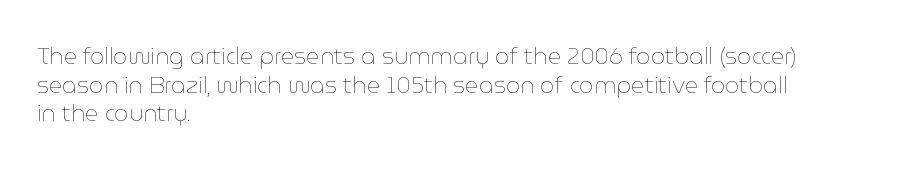
The lines sit at an ordinary, default distance from one another. The text block is weighted toward the left margin, trailing off unevenly rightward. Tracking value appears to be zero — textbook default spacing. Has an underline been added? It has not. Stroke mass is kept to a normal reading level or below.
